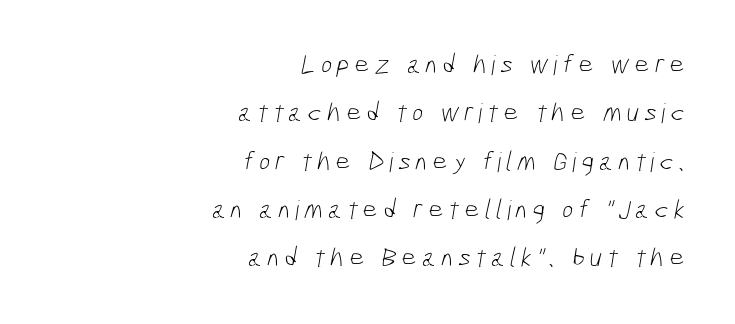
{"bold": "no", "underline": "no", "align": "right", "line_spacing_ratio": 1.79, "glyph_px": 27}
